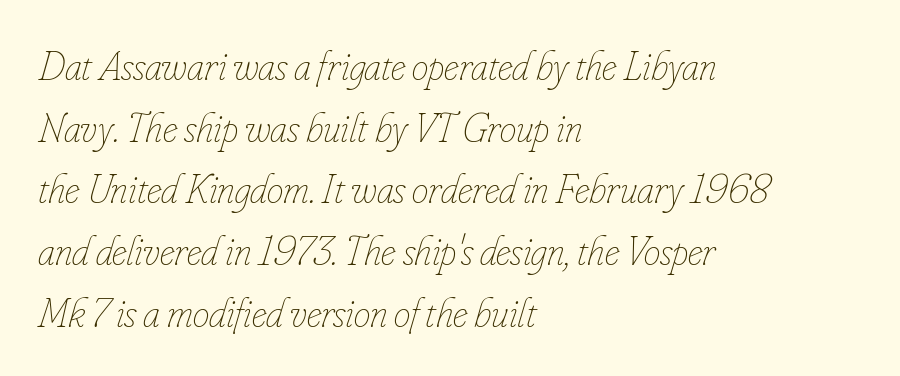
The image shows 42 px thin, condensed type, italic (leaning right); set left-aligned, normal line spacing (1.47x), normal letter spacing, not underlined; low stroke contrast and a small x-height.
